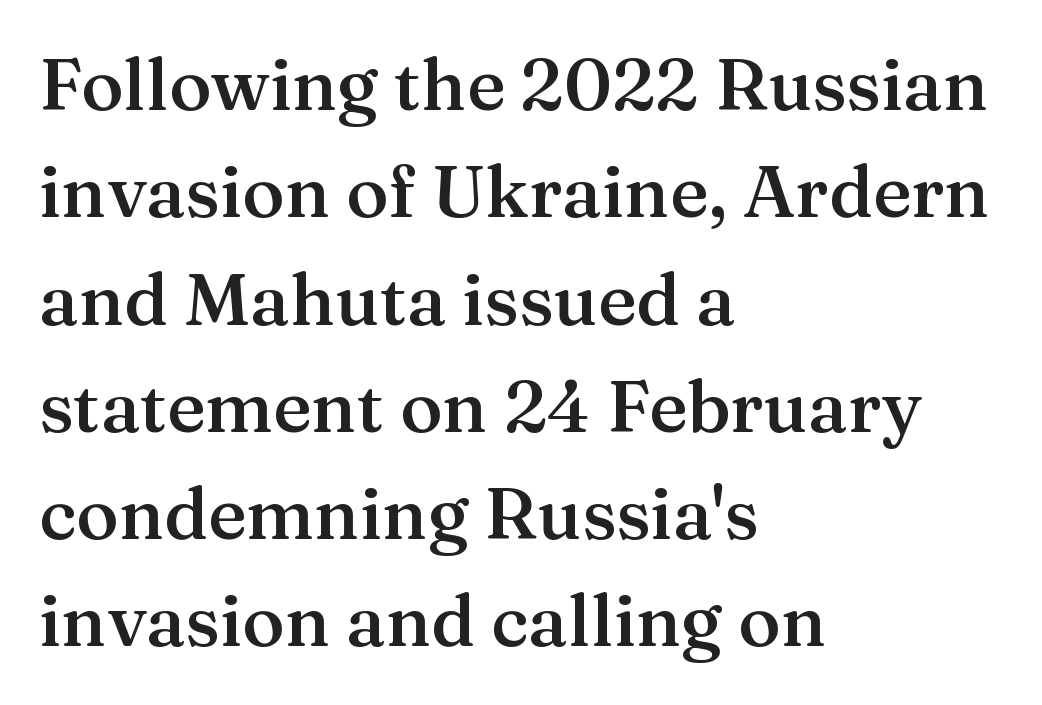
Horizontally, the lines are justified to the leading edge only. Each new line begins a customary step beneath the previous one. The typesetting leans somewhat heavy: a semibold. Note: serifs present on the glyphs.
